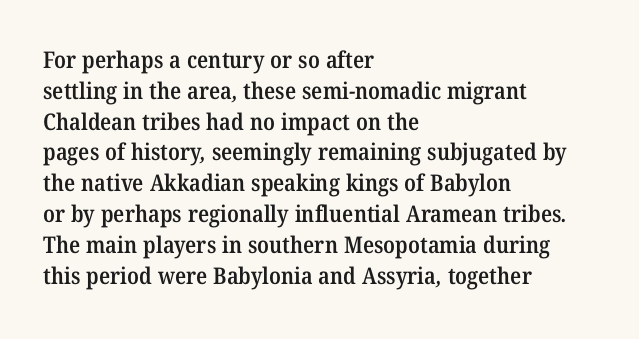
Reading down the column, the eye jumps a familiar distance to each next line. Casual observation: everything's shoved over to the left. The glyphs are unaccompanied by any horizontal stroke below them. The typesetting leans somewhat heavy: a semibold. These lines keep a tight, regular rhythm from letter to letter.
